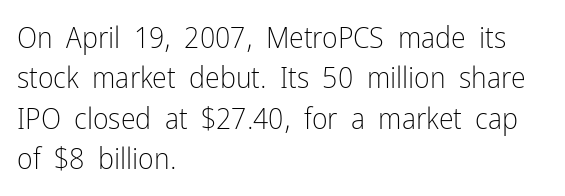
To sum up the face: it is a sans, with no serifs. Layout note: lines flush left. Quick note: interline space is typical. Character widths vary here, with narrow letters taking less room than wide ones. Students, note that the glyphs here touch the page at normal intervals.
